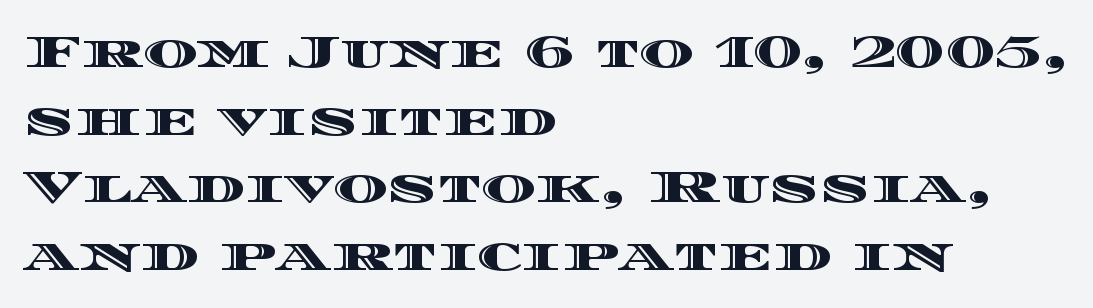
Is there any slant? The stems are plumb. No extra tracking has been applied to these lines. Here the designer chose a conventional face with non-uniform glyph widths. Summary of vertical rhythm: regular, with standard interline spacing.
